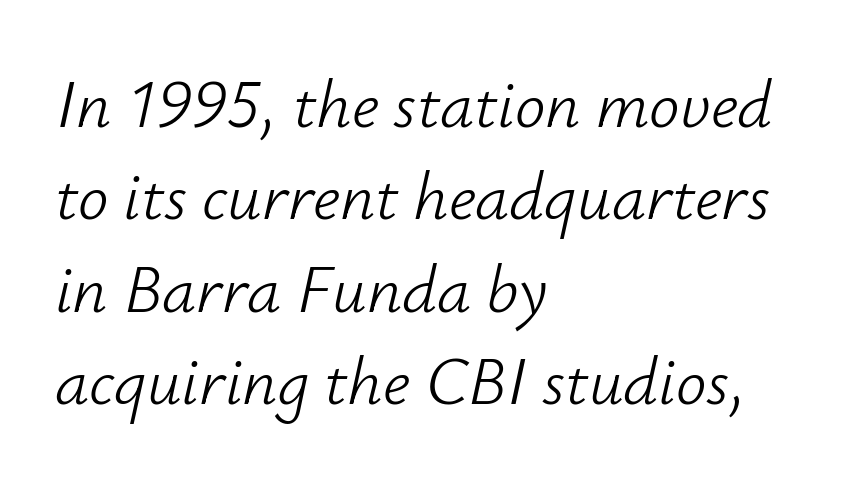
{"italic": "yes", "lean": "right", "slant_degrees": 12, "bold": "no", "weight": "light", "width": "normal", "stroke_contrast": "low", "x_height": "small", "monospaced": "no", "underline": "no", "align": "left", "line_spacing": "normal", "line_spacing_ratio": 1.36, "letter_spacing": "normal", "letter_spacing_em": 0.0, "glyph_px": 68}
